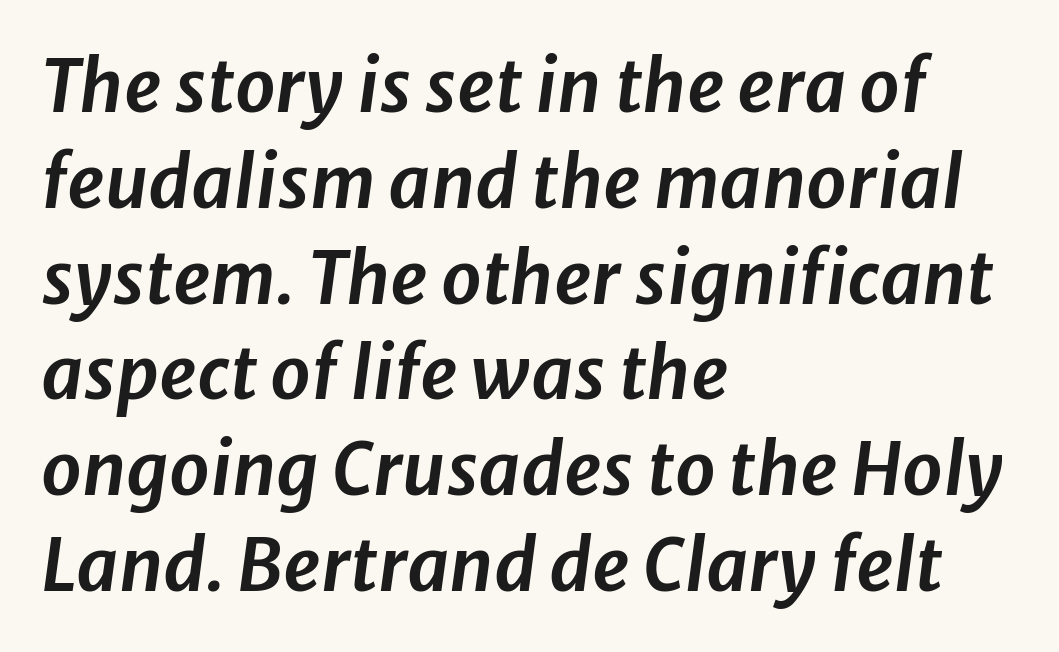
{"italic": "yes", "lean": "right", "slant_degrees": 8, "width": "normal", "stroke_contrast": "low", "x_height": "medium", "monospaced": "no", "underline": "no", "align": "left", "line_spacing": "normal", "line_spacing_ratio": 1.33, "letter_spacing": "normal", "letter_spacing_em": 0.0, "glyph_px": 72}
